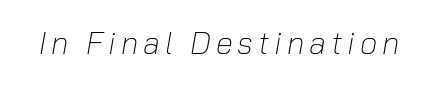
Looks like regular typesetting: each glyph gets only the width it needs. The cut favours lightness, reaching ordinary text weight at its darkest. This sample uses an oblique cut, with every glyph tilted off the vertical. Descenders hang freely into open space.
